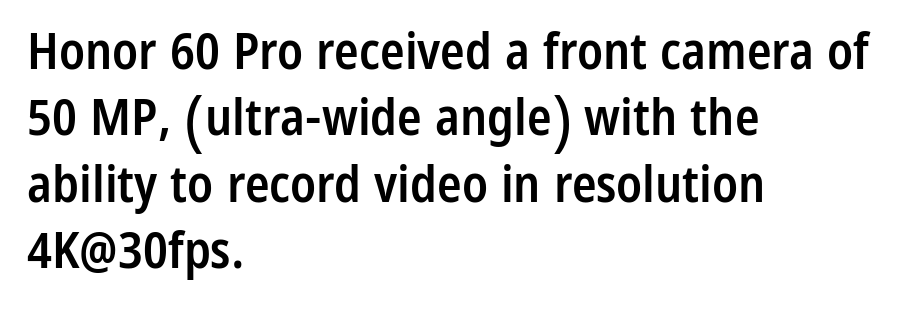
{"serif": "no", "italic": "no", "bold": "semi", "weight": "semibold", "width": "condensed", "stroke_contrast": "low", "x_height": "medium", "monospaced": "no", "underline": "no", "align": "left", "line_spacing": "normal", "line_spacing_ratio": 1.3, "letter_spacing": "normal", "letter_spacing_em": 0.0, "glyph_px": 51}
